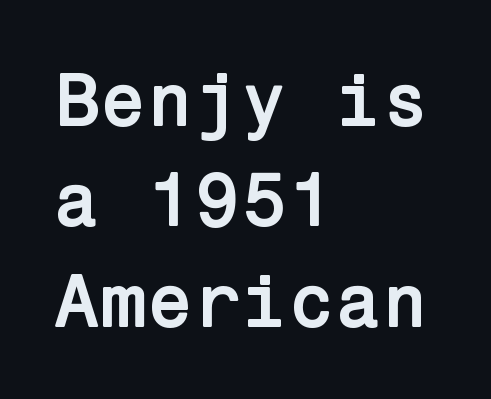
{"serif": "no", "italic": "no", "bold": "yes", "weight": "semibold", "width": "normal", "stroke_contrast": "low", "x_height": "medium", "underline": "no", "align": "left", "line_spacing": "normal", "line_spacing_ratio": 1.32, "letter_spacing": "normal", "letter_spacing_em": 0.0, "glyph_px": 76}
